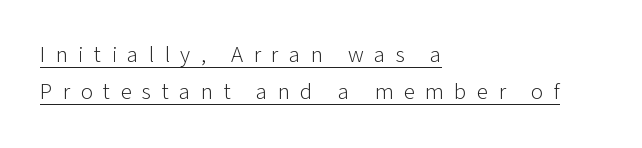
The image shows 23 px text type, upright; set left-aligned, normal line spacing (1.6x), unusually wide letter spacing (+0.45 em), underlined.
